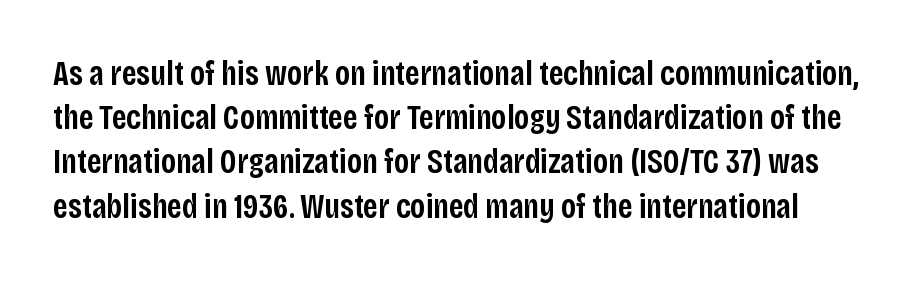
Q: Is the text bold? A: Semi-bold.
Q: Is the text italic (slanted)? A: No, it is upright.
Q: Is the typeface a serif or a sans-serif typeface? A: Sans-serif.
Q: Is the text underlined? A: No.
Q: Is the spacing between letters normal or unusually wide? A: Normal.
Q: Is the spacing between lines tight, normal or loose? A: Normal.
Q: Width (condensed, normal, or wide)? A: Condensed.
Q: Stroke contrast? A: Low.
Q: x-height? A: Large.
Q: Monospaced? A: No.
